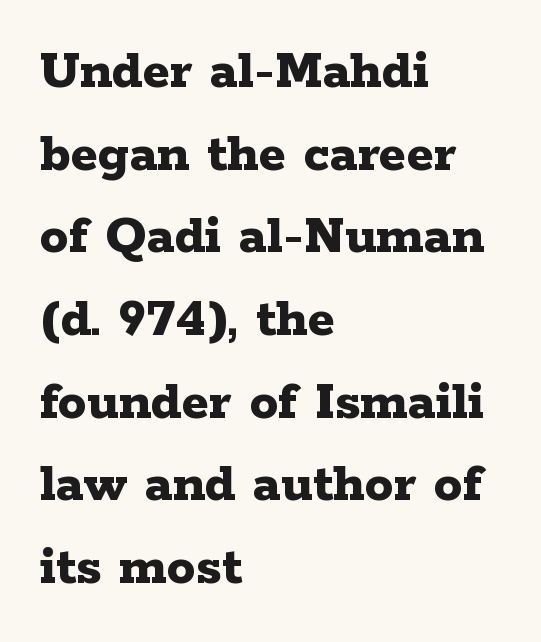
Q: Is the text bold? A: Yes.
Q: Is the text italic (slanted)? A: No, it is upright.
Q: Is the typeface a serif or a sans-serif typeface? A: Serif.
Q: Is the text underlined? A: No.
Q: How is the paragraph aligned? A: Left-aligned.
Q: Is the spacing between letters normal or unusually wide? A: Normal.
Q: Is the spacing between lines tight, normal or loose? A: Normal.
Q: Width (condensed, normal, or wide)? A: Wide.
Q: Stroke contrast? A: Low.
Q: x-height? A: Medium.
Q: Monospaced? A: No.
